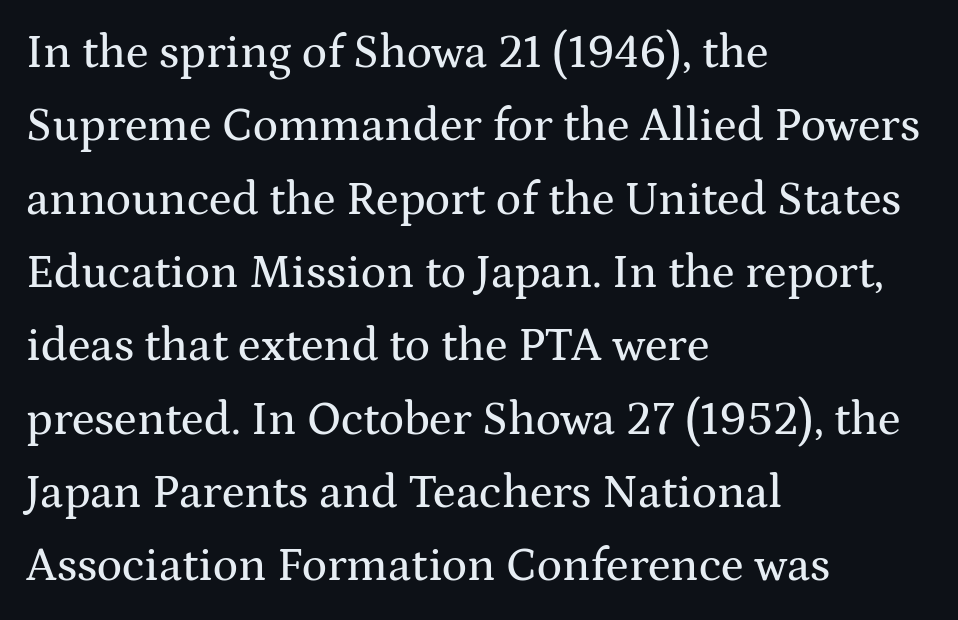
{"serif": "yes", "italic": "no", "width": "wide", "stroke_contrast": "medium", "x_height": "medium", "monospaced": "no", "underline": "no", "align": "left", "line_spacing": "normal", "line_spacing_ratio": 1.56, "letter_spacing": "normal", "letter_spacing_em": 0.0, "glyph_px": 47}
